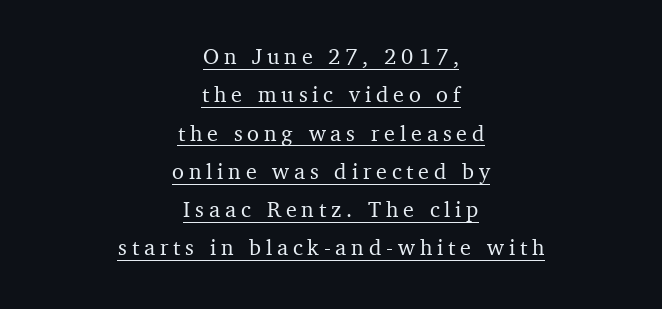
{"italic": "no", "underline": "yes", "align": "center", "line_spacing_ratio": 1.74, "letter_spacing": "wide", "letter_spacing_em": 0.22, "glyph_px": 22}
